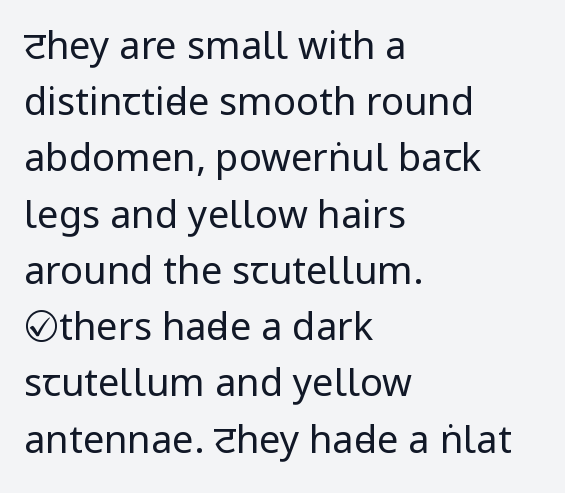
The image shows 38 px regular-weight, condensed sans-serif type, upright; set left-aligned, normal line spacing (1.48x), normal letter spacing, not underlined; low stroke contrast.
